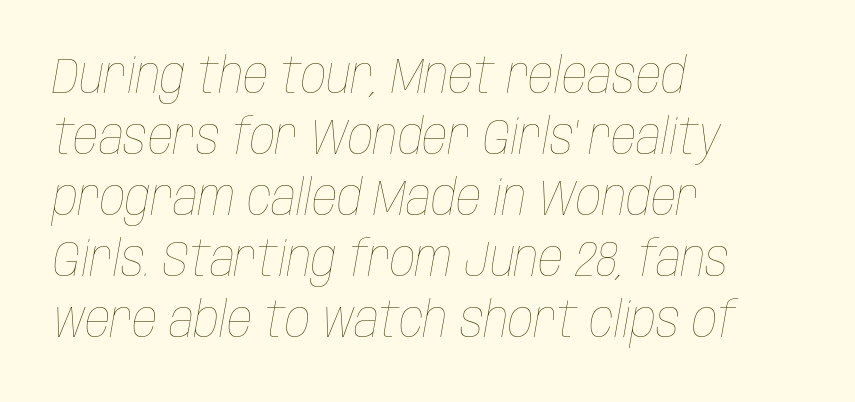
You could call the tracking neutral — neither tight nor loose. A classic flush-left, rag-right setting is used for this passage. Think of a printed novel: that variable character pitch is what you see here. Would a proofreader flag this as italicized? Yes. Letters have the restrained weight of plain body copy at most.
